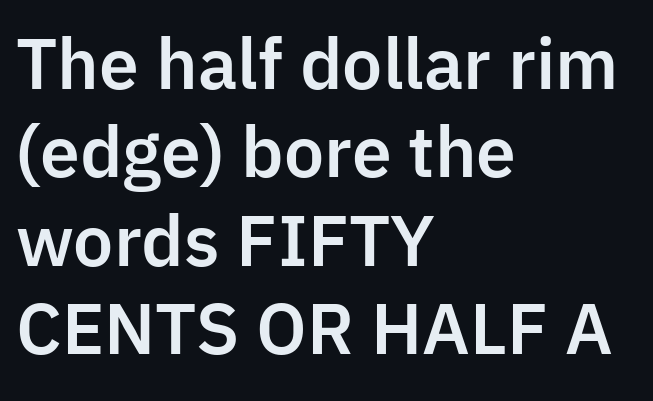
The image shows 68 px sans-serif type, upright; set left-aligned, normal line spacing (1.3x), normal letter spacing, not underlined; low stroke contrast and a medium x-height.
